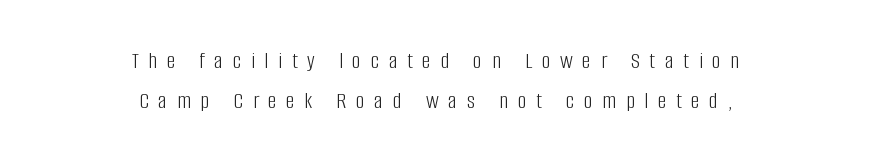
Q: Is the text bold? A: No.
Q: Is the text italic (slanted)? A: No, it is upright.
Q: Is the text underlined? A: No.
Q: How is the paragraph aligned? A: Centered.
Q: Is the spacing between letters normal or unusually wide? A: Unusually wide.
Q: Is the spacing between lines tight, normal or loose? A: Normal.
